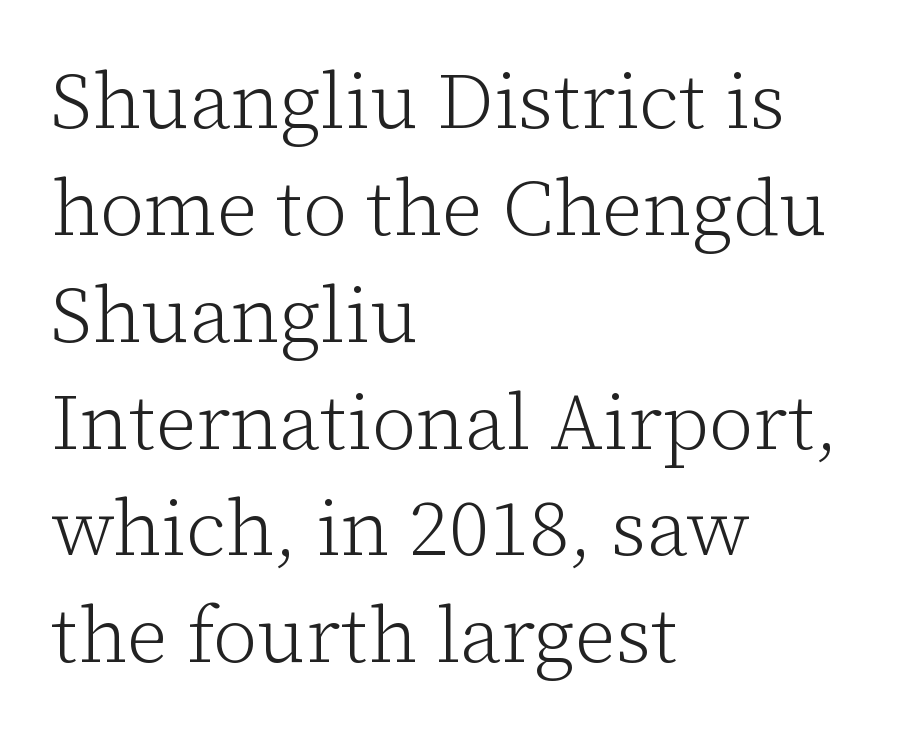
Q: Is the text bold? A: No.
Q: Is the text italic (slanted)? A: No, it is upright.
Q: Is the typeface a serif or a sans-serif typeface? A: Serif.
Q: Is the text underlined? A: No.
Q: How is the paragraph aligned? A: Left-aligned.
Q: Is the spacing between letters normal or unusually wide? A: Normal.
Q: Is the spacing between lines tight, normal or loose? A: Normal.
Q: Width (condensed, normal, or wide)? A: Normal.
Q: Stroke contrast? A: Low.
Q: x-height? A: Medium.
Q: Monospaced? A: No.
